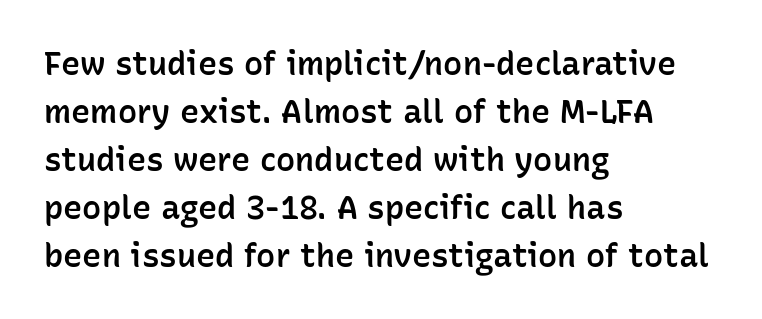
No word sits above an underline. The font's upright variant was chosen for this text. The paragraph shown leans on its left margin. Slightly chunky letters — semibold, I'd say, not full bold.
